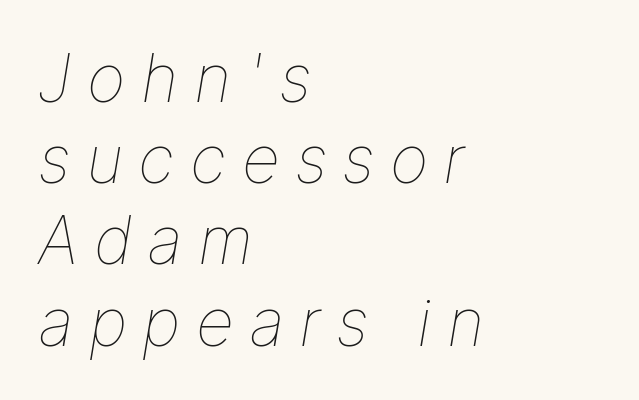
Q: Is the text bold? A: No.
Q: Is the text italic (slanted)? A: Yes, it leans right by about 9 degrees.
Q: Is the text underlined? A: No.
Q: How is the paragraph aligned? A: Left-aligned.
Q: Is the spacing between letters normal or unusually wide? A: Unusually wide.
Q: Width (condensed, normal, or wide)? A: Normal.
Q: Stroke contrast? A: Low.
Q: x-height? A: Medium.
Q: Monospaced? A: No.
